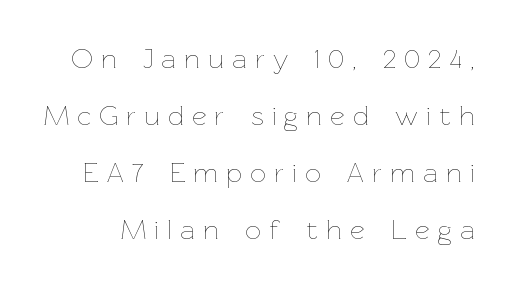
The image shows 28 px thin type, upright; set loose line spacing (2.03x), unusually wide letter spacing (+0.3 em), not underlined; low stroke contrast and a medium x-height.
